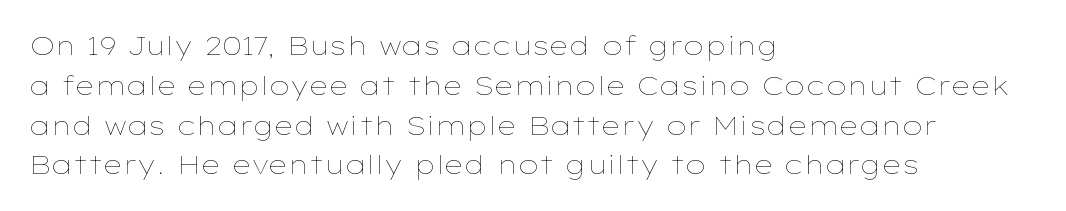
Q: Is the text bold? A: No.
Q: Is the text italic (slanted)? A: No, it is upright.
Q: Is the text underlined? A: No.
Q: How is the paragraph aligned? A: Left-aligned.
Q: Is the spacing between letters normal or unusually wide? A: Normal.
Q: Is the spacing between lines tight, normal or loose? A: Normal.
